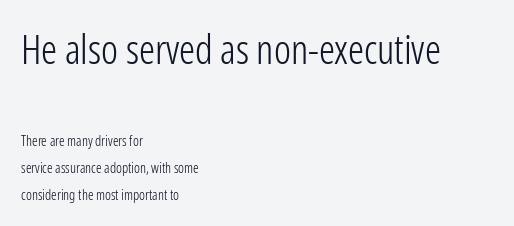
{"serif": "no", "italic": "no", "bold": "no", "weight": "light", "width": "condensed", "stroke_contrast": "low", "x_height": "medium", "monospaced": "no", "underline": "no", "align": "left", "line_spacing": "loose", "line_spacing_ratio": 1.94, "letter_spacing": "normal", "letter_spacing_em": 0.0, "larger_block": "first", "size_ratio": 2.86, "glyph_px": 40}
